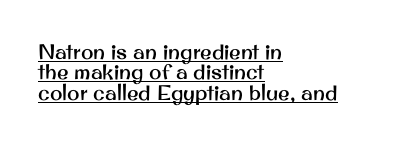
The compositor pushed each line to the left boundary. The typography opts for an upright posture over an oblique one. These characters rest on top of a visible drawn line. Very little white space separates one row of letters from the next. Compared with typical body copy, the letter spacing here is the same.
